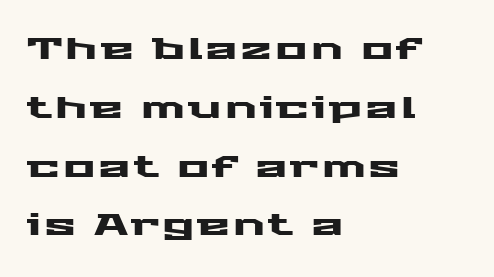
Q: Is the text italic (slanted)? A: No, it is upright.
Q: Is the typeface a serif or a sans-serif typeface? A: Sans-serif.
Q: Is the text underlined? A: No.
Q: How is the paragraph aligned? A: Left-aligned.
Q: Is the spacing between lines tight, normal or loose? A: Loose.
Q: Width (condensed, normal, or wide)? A: Wide.
Q: Stroke contrast? A: Medium.
Q: x-height? A: Medium.
Q: Monospaced? A: No.
